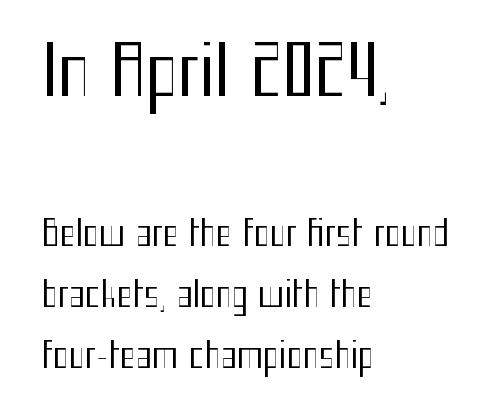
{"serif": "no", "italic": "no", "bold": "no", "weight": "regular", "width": "condensed", "stroke_contrast": "medium", "x_height": "medium", "monospaced": "no", "underline": "no", "align": "left", "line_spacing_ratio": 1.8, "letter_spacing": "normal", "letter_spacing_em": 0.0, "larger_block": "first", "size_ratio": 2.0, "glyph_px": 68}
